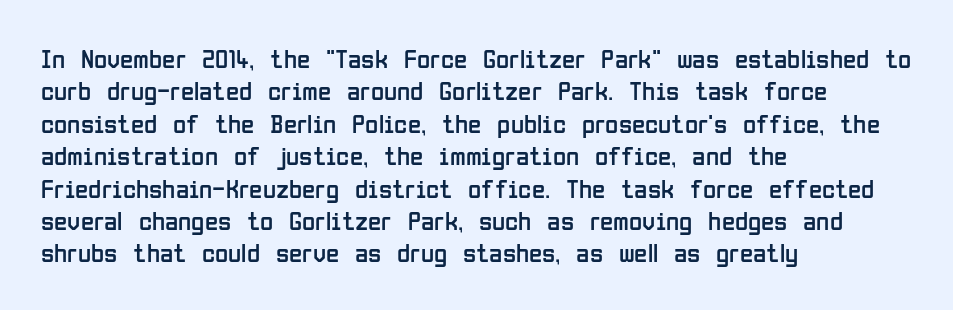
The image shows 27 px text type, upright; set left-aligned, line spacing 1.2x, normal letter spacing, not underlined.
